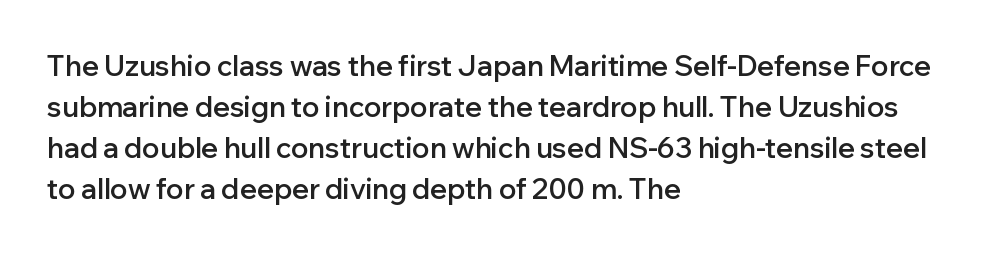
Bold? Not quite — semibold, heavier than regular but stopping short. This rendering features lettering with no underline. How are the letters spaced? Ordinarily, with no added tracking. Leading matches the norm, producing a regular column. You could not count columns in this text — the font is proportionally spaced. These lines are set flush left with a ragged right edge.
